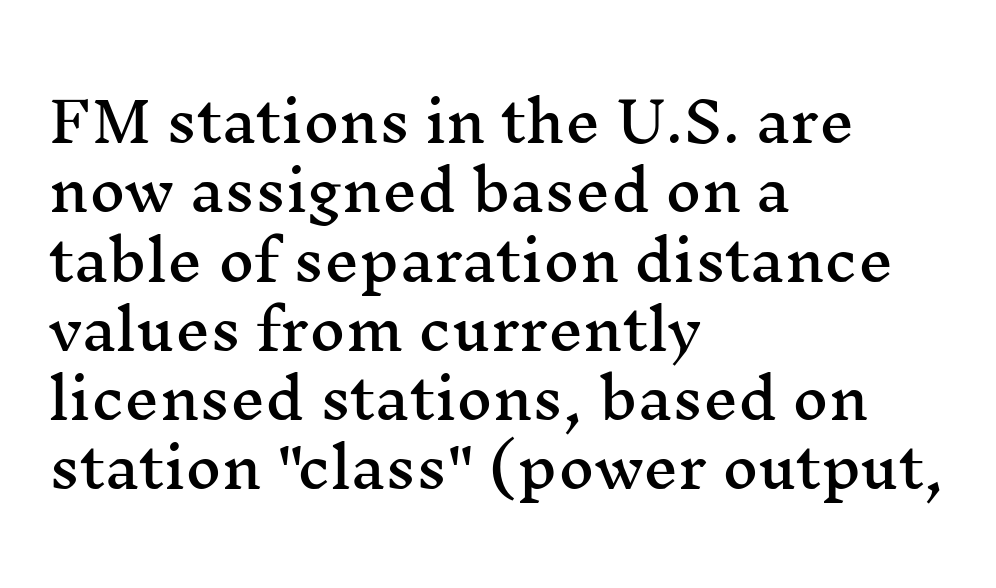
The leading is moderate, giving the passage an even texture. You could not count columns in this text — the font is proportionally spaced. This is serif lettering, the kind often seen in printed books. A clean baseline with only descenders dipping below it. This rendering uses left alignment, leaving the right contour irregular. Caption: standard tracking, unaltered.
